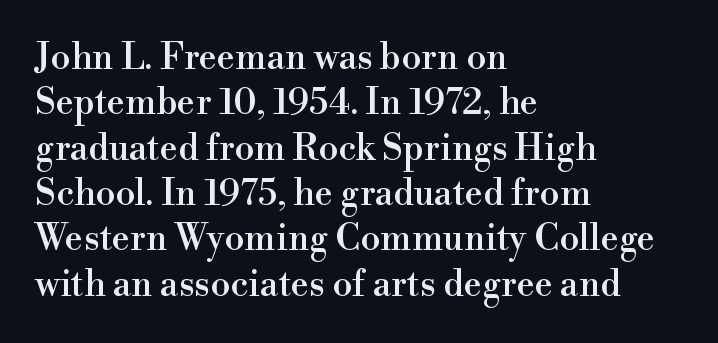
{"serif": "yes", "italic": "no", "width": "normal", "stroke_contrast": "high", "x_height": "small", "monospaced": "no", "underline": "no", "align": "left", "line_spacing": "normal", "line_spacing_ratio": 1.26, "letter_spacing": "normal", "letter_spacing_em": 0.0, "glyph_px": 36}
